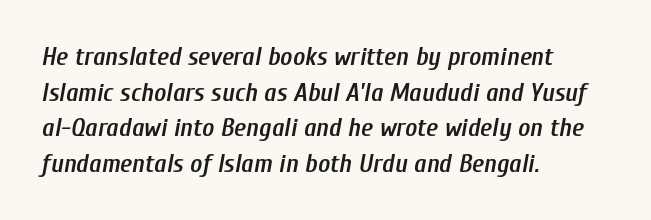
The image shows 26 px text type, italic (leaning right); set left-aligned, normal line spacing (1.37x), normal letter spacing, not underlined.
